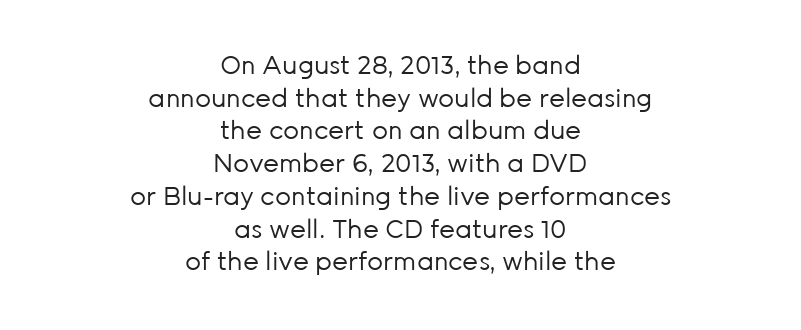
The string is rendered with underlining switched off. No italicization has been applied; the sample stays upright. Evenly set lines give the paragraph a standard silhouette. Heft: none added — not bold. Caption: multi-line text, centered on the measure. What stands out about the letter spacing? Nothing — it is the standard amount.
